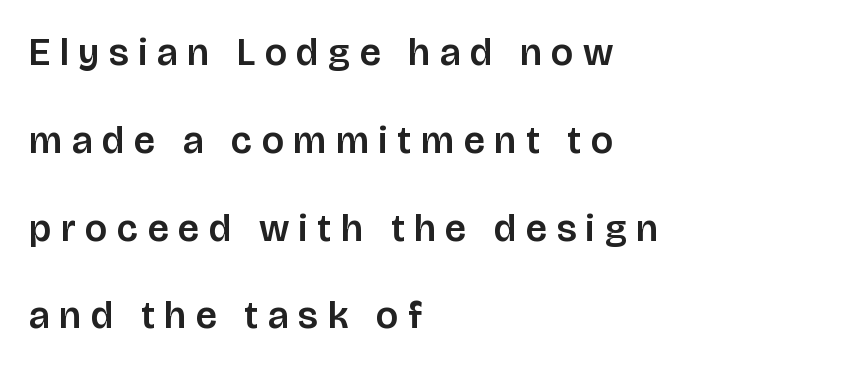
{"serif": "no", "italic": "no", "width": "normal", "stroke_contrast": "low", "x_height": "large", "monospaced": "no", "underline": "no", "align": "left", "line_spacing": "loose", "line_spacing_ratio": 2.31, "letter_spacing": "wide", "letter_spacing_em": 0.26, "glyph_px": 38}
